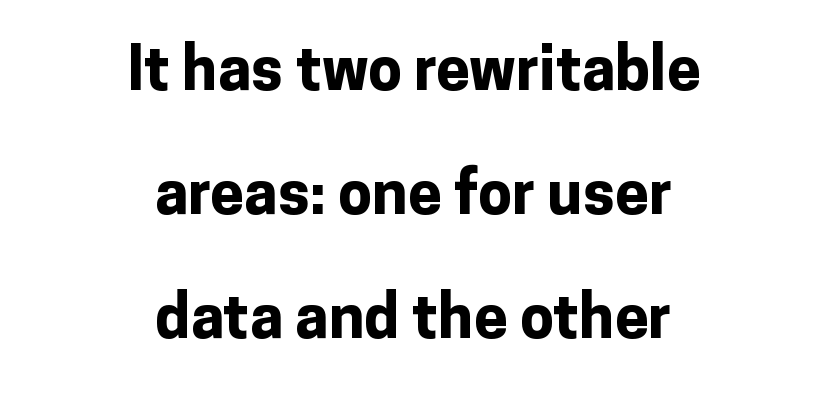
{"serif": "no", "italic": "no", "bold": "yes", "weight": "bold", "width": "normal", "stroke_contrast": "low", "x_height": "medium", "monospaced": "no", "underline": "no", "align": "center", "line_spacing": "loose", "line_spacing_ratio": 2.03, "letter_spacing": "normal", "letter_spacing_em": 0.0, "glyph_px": 61}
